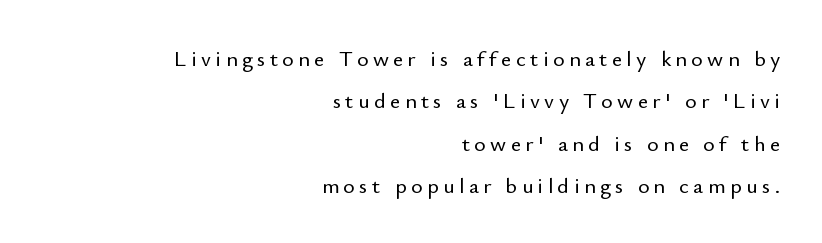
The image shows 22 px text type, upright; set right-aligned, loose line spacing (1.93x), unusually wide letter spacing (+0.2 em), not underlined.
